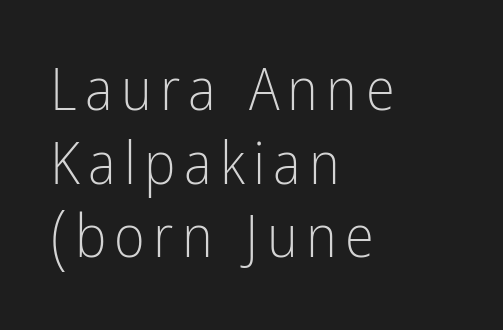
Looks like regular typesetting: each glyph gets only the width it needs. The string is rendered with underlining switched off. The designer went with a sans here, leaving each stem footless. The strokes are not fattened; the text isn't bold. One-word summary of the alignment: left. Does the lettering tilt? It doesn't — this is upright.
